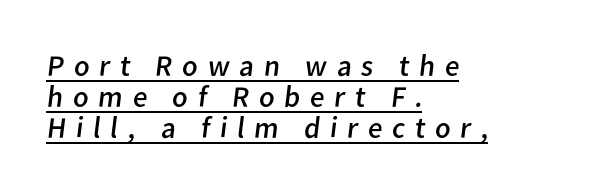
Q: Is the text bold? A: No.
Q: Is the typeface a serif or a sans-serif typeface? A: Sans-serif.
Q: Is the text underlined? A: Yes.
Q: How is the paragraph aligned? A: Left-aligned.
Q: Is the spacing between letters normal or unusually wide? A: Unusually wide.
Q: Is the spacing between lines tight, normal or loose? A: Tight.
Q: Width (condensed, normal, or wide)? A: Normal.
Q: Stroke contrast? A: Low.
Q: x-height? A: Medium.
Q: Monospaced? A: No.
